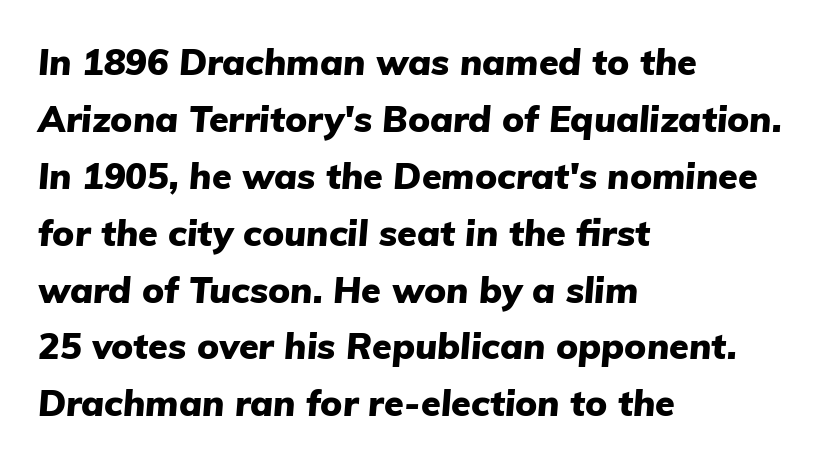
Spacing verdict: proportional, widths tailored to each character. Glyph-to-glyph distance matches everyday printed text. What's the leading like? Ordinary, nothing unusual. These lines stack with their left ends in a neat column.
